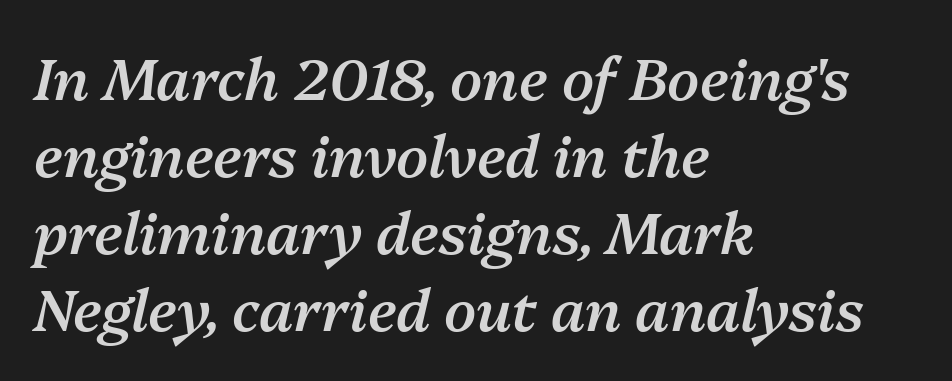
Q: Is the text bold? A: Semi-bold.
Q: Is the text italic (slanted)? A: Yes, it leans right by about 13 degrees.
Q: Is the text underlined? A: No.
Q: How is the paragraph aligned? A: Left-aligned.
Q: Is the spacing between letters normal or unusually wide? A: Normal.
Q: Is the spacing between lines tight, normal or loose? A: Normal.
Q: Width (condensed, normal, or wide)? A: Normal.
Q: Stroke contrast? A: Medium.
Q: x-height? A: Medium.
Q: Monospaced? A: No.
